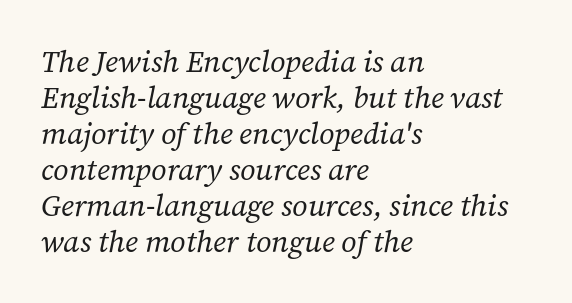
Q: Is the text bold? A: No.
Q: Is the text italic (slanted)? A: Yes, it leans right by about 12 degrees.
Q: Is the typeface a serif or a sans-serif typeface? A: Serif.
Q: Is the text underlined? A: No.
Q: How is the paragraph aligned? A: Left-aligned.
Q: Is the spacing between letters normal or unusually wide? A: Normal.
Q: Width (condensed, normal, or wide)? A: Normal.
Q: Stroke contrast? A: Low.
Q: x-height? A: Medium.
Q: Monospaced? A: No.
